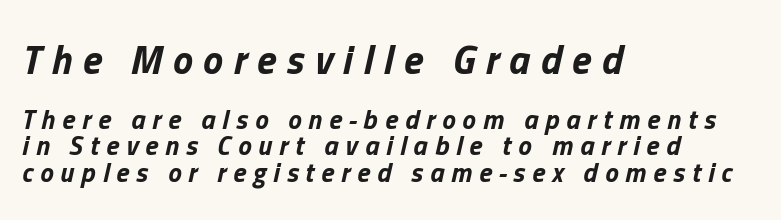
Characters follow at a spacing far wider than the type designer built in. All the whitespace from short lines collects on the right. Type size steps down from the first block to the second. The text carries the slant typical of an italic or oblique font. You could barely slide anything between these rows.
